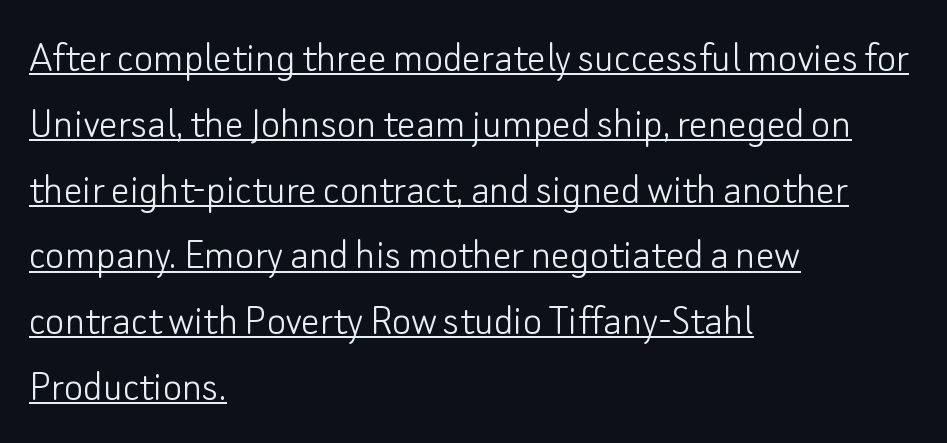
{"serif": "no", "italic": "no", "bold": "no", "weight": "light", "width": "normal", "stroke_contrast": "low", "x_height": "small", "monospaced": "no", "underline": "yes", "align": "left", "line_spacing": "normal", "line_spacing_ratio": 1.43, "letter_spacing": "normal", "letter_spacing_em": 0.0, "glyph_px": 46}
